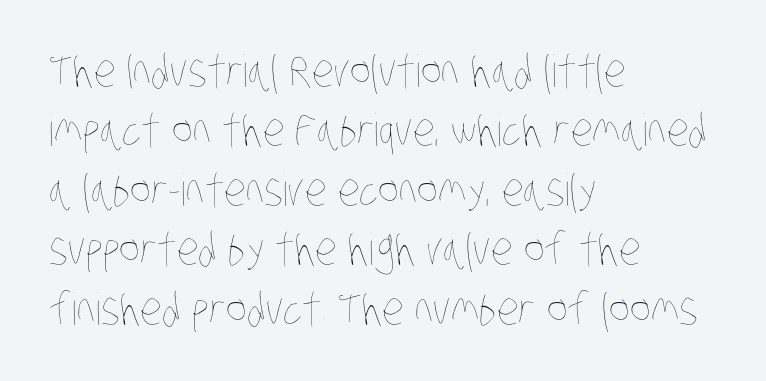
{"bold": "no", "weight": "thin", "width": "condensed", "stroke_contrast": "low", "x_height": "large", "monospaced": "no", "underline": "no", "align": "left", "line_spacing": "normal", "line_spacing_ratio": 1.35, "letter_spacing": "normal", "letter_spacing_em": 0.0, "glyph_px": 44}
